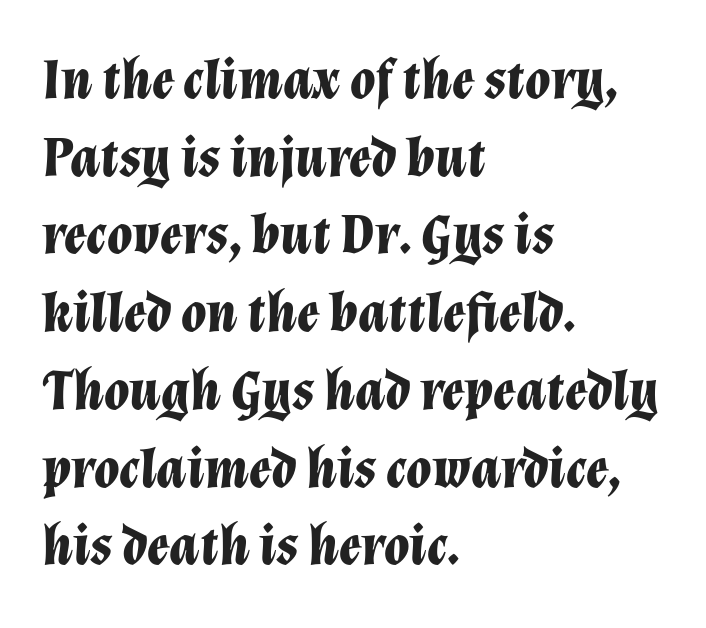
Q: Is the text bold? A: Yes.
Q: Is the text italic (slanted)? A: Yes, it leans right by about 12 degrees.
Q: Is the text underlined? A: No.
Q: How is the paragraph aligned? A: Left-aligned.
Q: Is the spacing between letters normal or unusually wide? A: Normal.
Q: Is the spacing between lines tight, normal or loose? A: Normal.
Q: Width (condensed, normal, or wide)? A: Normal.
Q: Stroke contrast? A: Low.
Q: x-height? A: Medium.
Q: Monospaced? A: No.
